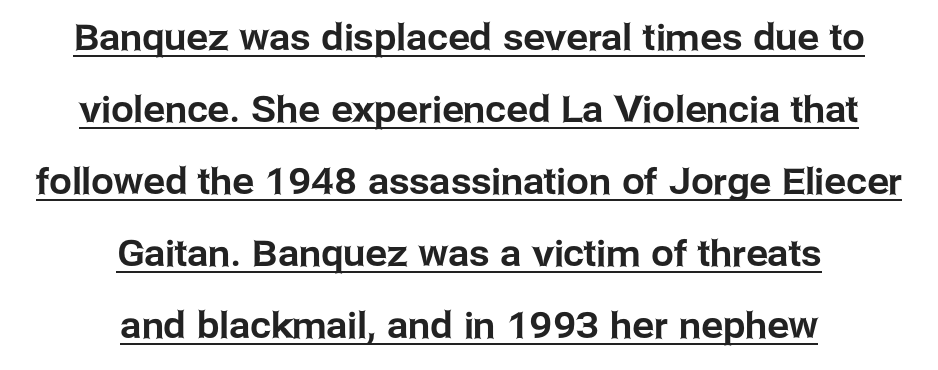
Q: Is the text italic (slanted)? A: No, it is upright.
Q: Is the typeface a serif or a sans-serif typeface? A: Sans-serif.
Q: Is the text underlined? A: Yes.
Q: How is the paragraph aligned? A: Centered.
Q: Is the spacing between letters normal or unusually wide? A: Normal.
Q: Is the spacing between lines tight, normal or loose? A: Loose.
Q: Width (condensed, normal, or wide)? A: Normal.
Q: Stroke contrast? A: Low.
Q: x-height? A: Medium.
Q: Monospaced? A: No.
